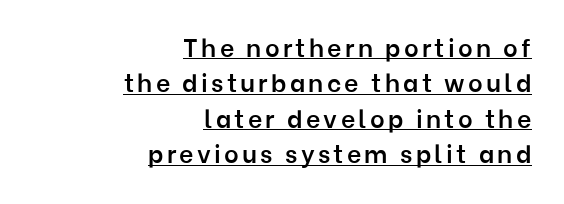
The typography opts for an upright posture over an oblique one. Students, observe: this is what conventionally led text looks like. The specimen includes a rule beneath the text block's lines. The sample has been set in demibold, a notch under bold.
